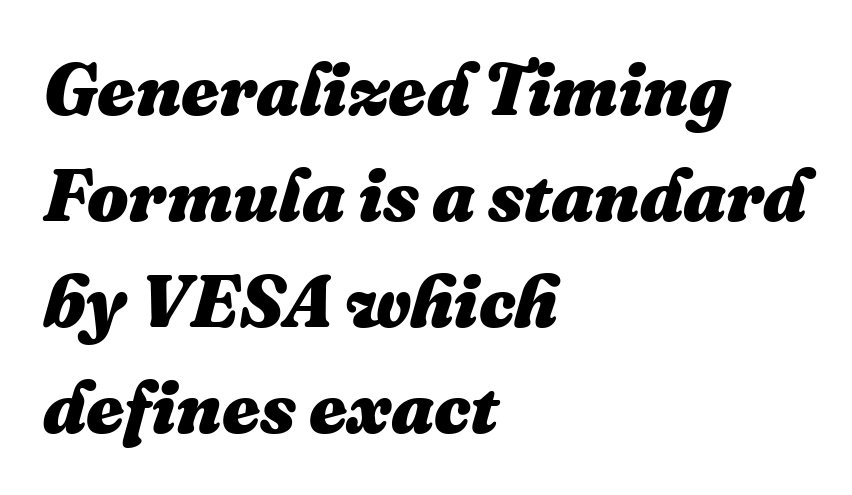
Q: Is the text bold? A: Yes.
Q: Is the text italic (slanted)? A: Yes, it leans right by about 16 degrees.
Q: Is the text underlined? A: No.
Q: How is the paragraph aligned? A: Left-aligned.
Q: Is the spacing between letters normal or unusually wide? A: Normal.
Q: Is the spacing between lines tight, normal or loose? A: Normal.
Q: Width (condensed, normal, or wide)? A: Normal.
Q: Stroke contrast? A: Medium.
Q: x-height? A: Medium.
Q: Monospaced? A: No.
